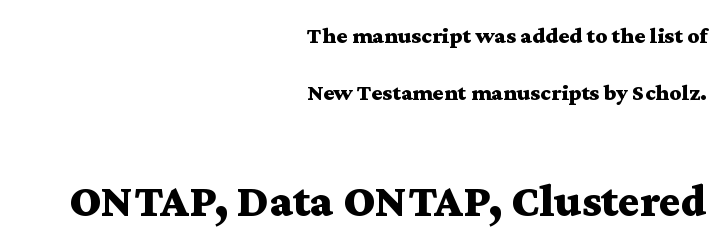
Q: Is the text bold? A: Yes.
Q: Is the text italic (slanted)? A: No, it is upright.
Q: Is the typeface a serif or a sans-serif typeface? A: Serif.
Q: Is the text underlined? A: No.
Q: How is the paragraph aligned? A: Right-aligned.
Q: Is the spacing between letters normal or unusually wide? A: Normal.
Q: Is the spacing between lines tight, normal or loose? A: Loose.
Q: Which block of text is set in a larger size, the first (top) or the second (bottom)? A: The second (bottom) one.
Q: Width (condensed, normal, or wide)? A: Wide.
Q: Stroke contrast? A: Medium.
Q: x-height? A: Medium.
Q: Monospaced? A: No.
